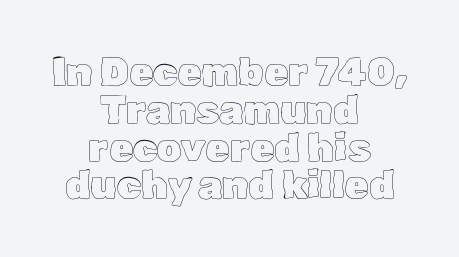
{"italic": "no", "width": "normal", "x_height": "medium", "monospaced": "no", "underline": "no", "align": "center", "line_spacing": "tight", "line_spacing_ratio": 0.97, "letter_spacing": "normal", "letter_spacing_em": 0.0, "glyph_px": 39}
